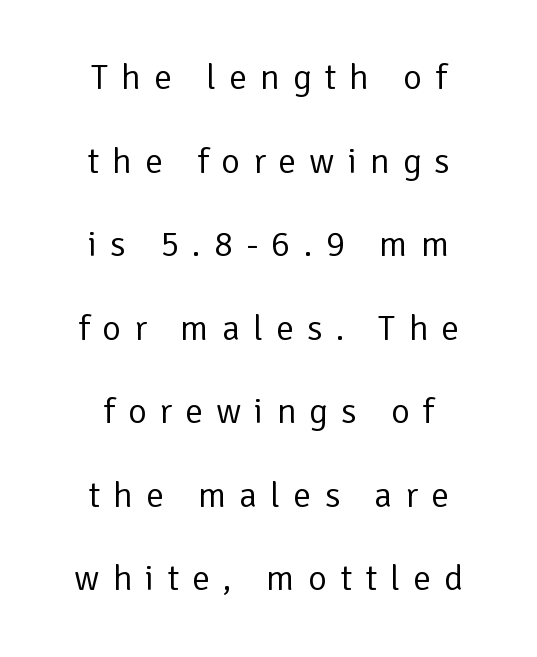
Regarding serifs, this sample does without them. Posture: straight, roman, zero tilt. Note the varied advance widths — an 'i' is clearly narrower than an 'm'. Is the type heavy? It reads as light-to-regular instead. The rendering positions every line midway between the sides.
